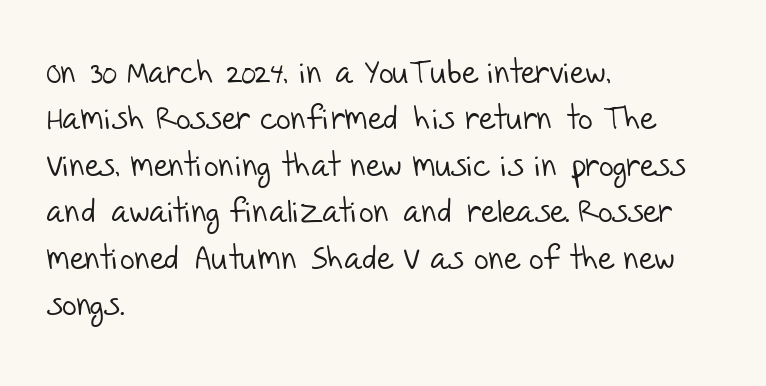
Check the space under the baseline: it is left empty. The characters are drawn with everyday or finer stroke widths. Leftover space on each line is placed entirely after the last word. The rendering shows plain stroke endings on the letterforms — a sans-serif design. What stands out about the letter spacing? Nothing — it is the standard amount. Do the characters align in a grid? No, the font is proportional.
